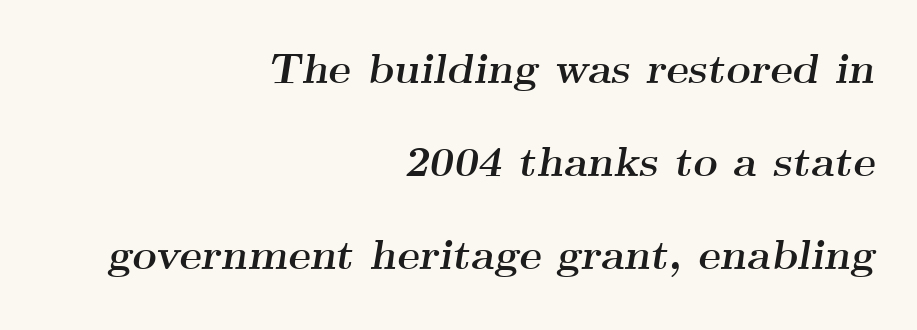
Q: Is the text bold? A: Yes.
Q: Is the text italic (slanted)? A: Yes, it leans right by about 9 degrees.
Q: Is the typeface a serif or a sans-serif typeface? A: Serif.
Q: Is the text underlined? A: No.
Q: How is the paragraph aligned? A: Right-aligned.
Q: Is the spacing between letters normal or unusually wide? A: Normal.
Q: Is the spacing between lines tight, normal or loose? A: Loose.
Q: Width (condensed, normal, or wide)? A: Wide.
Q: Stroke contrast? A: Medium.
Q: x-height? A: Small.
Q: Monospaced? A: No.
